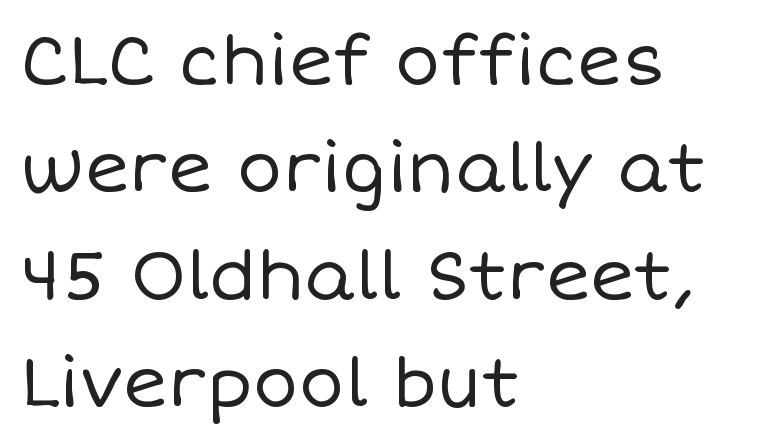
Q: Is the text bold? A: No.
Q: Is the text italic (slanted)? A: No, it is upright.
Q: Is the text underlined? A: No.
Q: How is the paragraph aligned? A: Left-aligned.
Q: Is the spacing between letters normal or unusually wide? A: Normal.
Q: Is the spacing between lines tight, normal or loose? A: Normal.
Q: Width (condensed, normal, or wide)? A: Normal.
Q: Stroke contrast? A: Low.
Q: x-height? A: Large.
Q: Monospaced? A: No.
